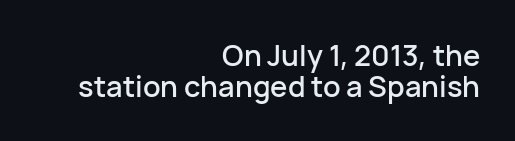
Q: Is the text italic (slanted)? A: No, it is upright.
Q: Is the typeface a serif or a sans-serif typeface? A: Sans-serif.
Q: Is the text underlined? A: No.
Q: How is the paragraph aligned? A: Right-aligned.
Q: Is the spacing between letters normal or unusually wide? A: Normal.
Q: Is the spacing between lines tight, normal or loose? A: Tight.
Q: Width (condensed, normal, or wide)? A: Normal.
Q: Stroke contrast? A: Low.
Q: x-height? A: Medium.
Q: Monospaced? A: No.
